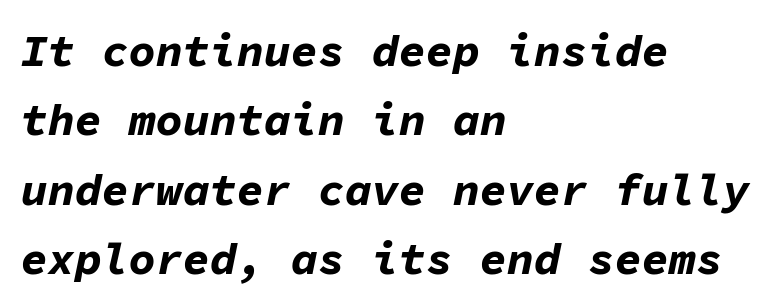
Q: Is the text bold? A: Yes.
Q: Is the text italic (slanted)? A: Yes, it leans right by about 11 degrees.
Q: Is the text underlined? A: No.
Q: How is the paragraph aligned? A: Left-aligned.
Q: Is the spacing between letters normal or unusually wide? A: Normal.
Q: Is the spacing between lines tight, normal or loose? A: Normal.
Q: Width (condensed, normal, or wide)? A: Normal.
Q: Stroke contrast? A: Low.
Q: x-height? A: Medium.
Q: Monospaced? A: Yes.
